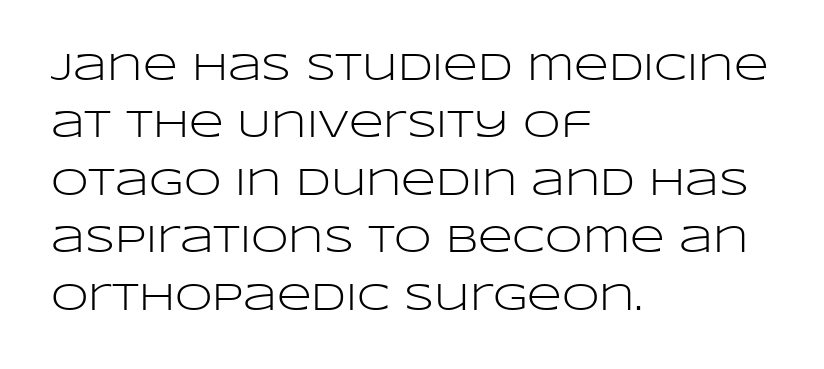
{"serif": "no", "italic": "no", "bold": "no", "weight": "light", "width": "wide", "stroke_contrast": "low", "x_height": "large", "monospaced": "no", "underline": "no", "align": "left", "line_spacing": "normal", "line_spacing_ratio": 1.51, "letter_spacing": "normal", "letter_spacing_em": 0.0, "glyph_px": 38}
